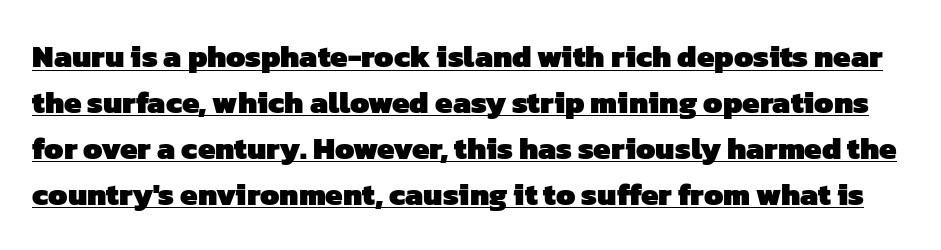
Q: Is the text bold? A: Yes.
Q: Is the typeface a serif or a sans-serif typeface? A: Sans-serif.
Q: Is the text underlined? A: Yes.
Q: Is the spacing between letters normal or unusually wide? A: Normal.
Q: Is the spacing between lines tight, normal or loose? A: Normal.
Q: Width (condensed, normal, or wide)? A: Normal.
Q: Stroke contrast? A: Low.
Q: x-height? A: Medium.
Q: Monospaced? A: No.
